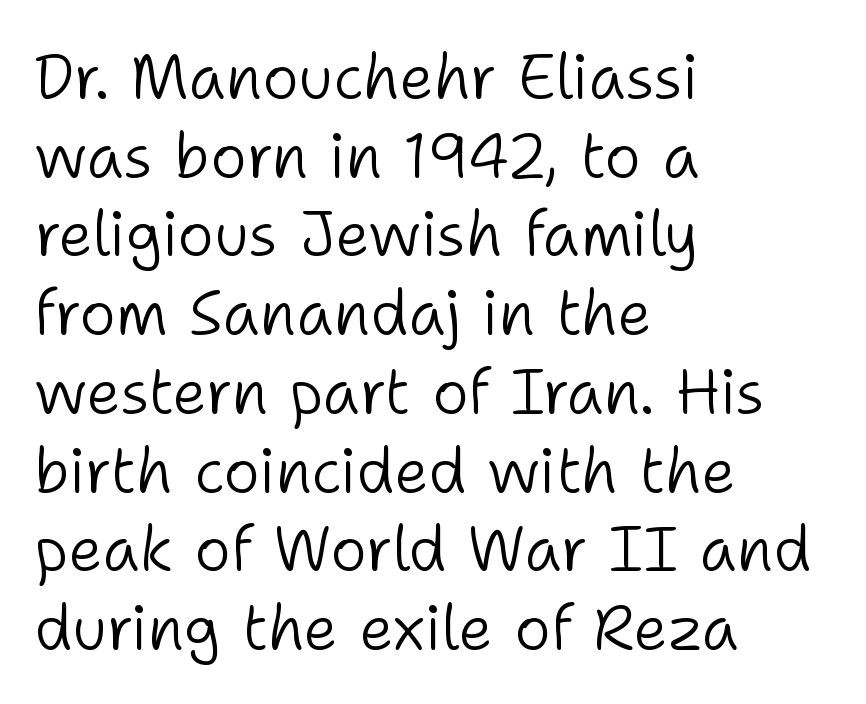
The image shows 62 px light sans-serif type, upright; set left-aligned, normal line spacing (1.27x), normal letter spacing, not underlined; low stroke contrast and a medium x-height.
